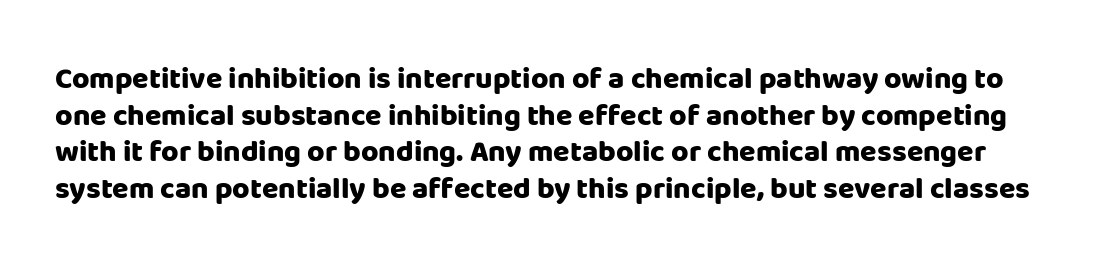
The image shows 30 px heavy sans-serif type, upright; set line spacing 1.22x, normal letter spacing, not underlined; low stroke contrast and a large x-height.
